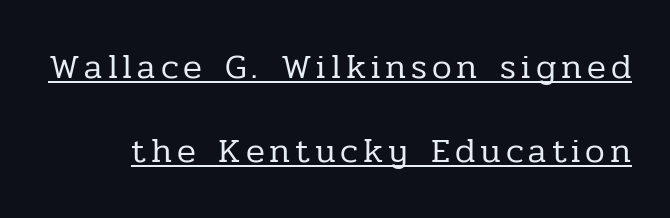
{"serif": "yes", "italic": "no", "bold": "no", "weight": "regular", "width": "normal", "stroke_contrast": "low", "x_height": "medium", "monospaced": "no", "underline": "yes", "line_spacing": "loose", "line_spacing_ratio": 2.41, "glyph_px": 35}
